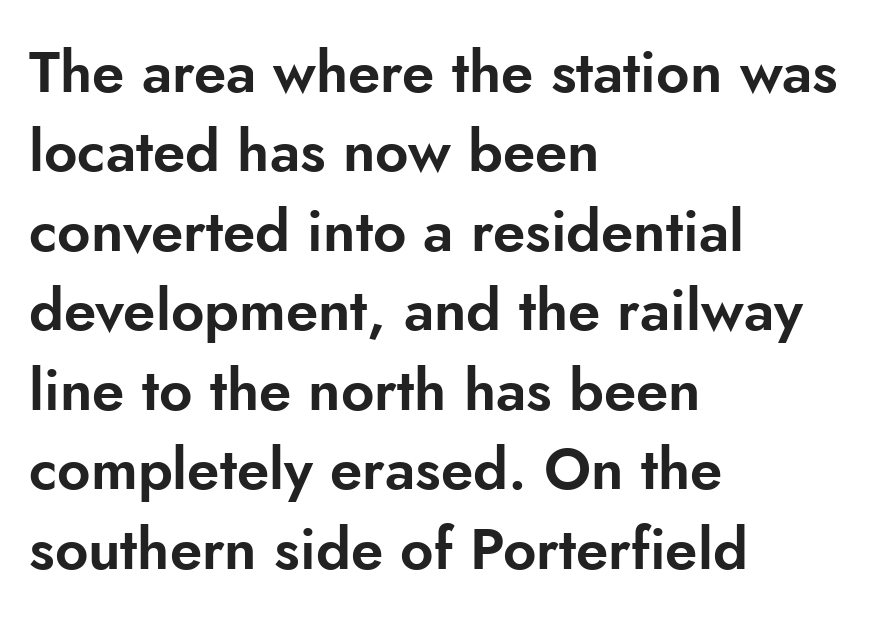
Varying glyph widths throughout — classic text-font behaviour. Every row of glyphs begins at an identical x-position on the left. This sample uses an upright cut, with every glyph sitting square on the baseline. Is the letter spacing exaggerated? No — it looks like the ordinary default. Descenders hang freely into open space.
